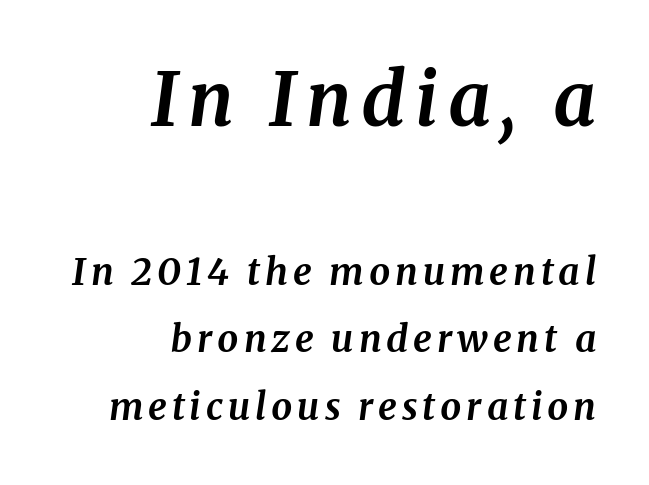
The passage shown leans; its letterforms are oblique. Typographically, this falls in the serif category. Thick stems and heavy bowls — unmistakably bold. Spacing verdict: proportional, widths tailored to each character. Horizontal alignment here is rightward, an uncommon choice for prose.
